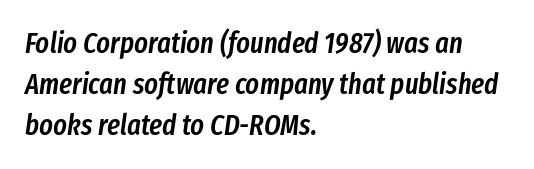
{"italic": "yes", "lean": "right", "slant_degrees": 8, "bold": "semi", "weight": "semibold", "width": "condensed", "stroke_contrast": "low", "x_height": "medium", "monospaced": "no", "underline": "no", "align": "left", "line_spacing": "normal", "line_spacing_ratio": 1.42, "letter_spacing": "normal", "letter_spacing_em": 0.0, "glyph_px": 29}
